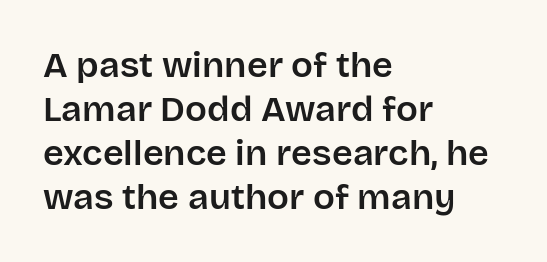
Check where the strokes stop: nothing finishes them off — pure sans. The zone under the glyphs is completely vacant. Each word holds together tightly as a unit, with standard inter-letter gaps. Think of a printed novel: that variable character pitch is what you see here.
